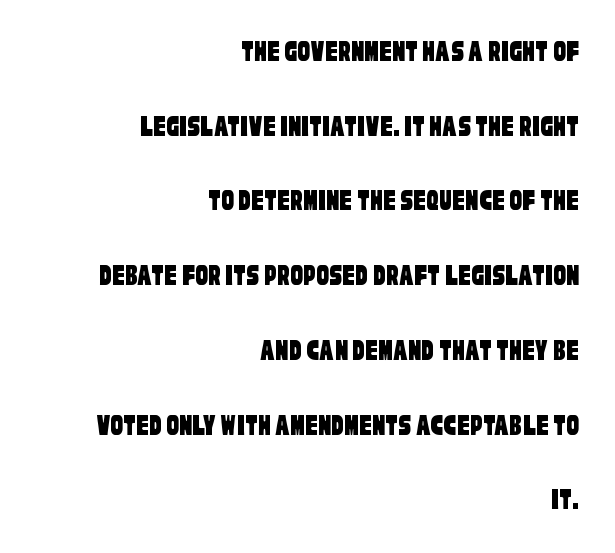
{"serif": "no", "width": "condensed", "stroke_contrast": "low", "x_height": "large", "monospaced": "no", "underline": "no", "align": "right", "line_spacing": "loose", "line_spacing_ratio": 2.41, "letter_spacing": "normal", "letter_spacing_em": 0.0, "glyph_px": 31}
